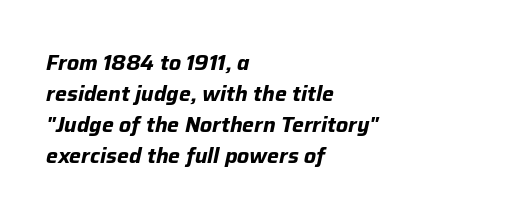
The image shows 21 px bold type, italic (leaning right); set left-aligned, normal line spacing (1.47x), normal letter spacing, not underlined.
